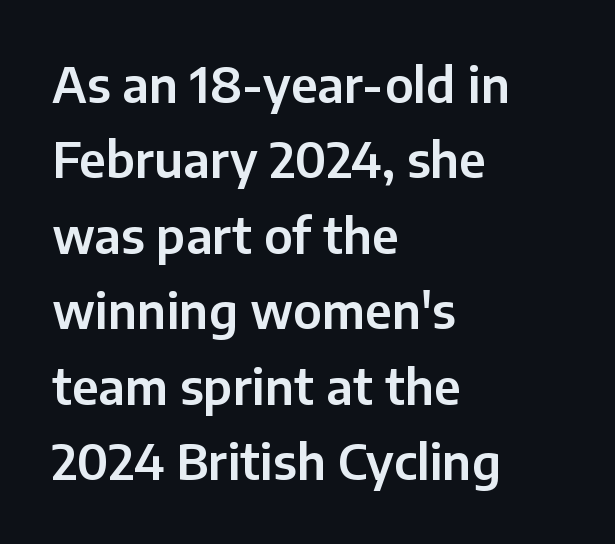
Q: Is the text italic (slanted)? A: No, it is upright.
Q: Is the typeface a serif or a sans-serif typeface? A: Sans-serif.
Q: Is the text underlined? A: No.
Q: How is the paragraph aligned? A: Left-aligned.
Q: Is the spacing between letters normal or unusually wide? A: Normal.
Q: Is the spacing between lines tight, normal or loose? A: Normal.
Q: Width (condensed, normal, or wide)? A: Normal.
Q: Stroke contrast? A: Low.
Q: x-height? A: Medium.
Q: Monospaced? A: No.
